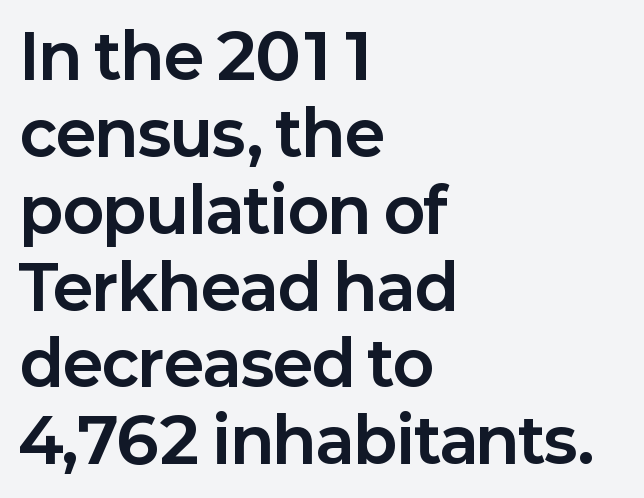
A full-strength bold gives these letters their thick strokes. The letters advance in unequal steps, a hallmark of proportional type. A classic flush-left, rag-right setting is used for this passage. Nothing sits at the stroke ends, so this counts as sans-serif.
